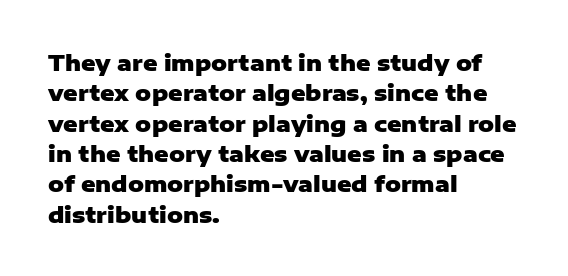
{"italic": "no", "bold": "yes", "underline": "no", "align": "left", "line_spacing": "normal", "line_spacing_ratio": 1.38, "letter_spacing": "normal", "letter_spacing_em": 0.0, "glyph_px": 22}
